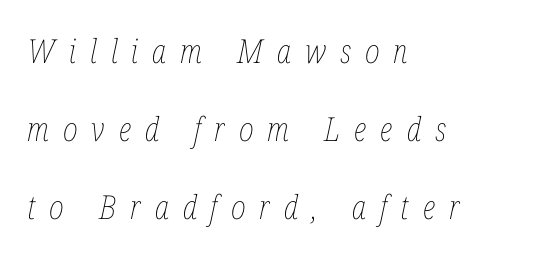
{"italic": "yes", "lean": "right", "slant_degrees": 12, "bold": "no", "weight": "thin", "width": "condensed", "stroke_contrast": "low", "x_height": "medium", "monospaced": "no", "underline": "no", "align": "left", "line_spacing": "loose", "line_spacing_ratio": 2.37, "letter_spacing": "wide", "letter_spacing_em": 0.42, "glyph_px": 33}
